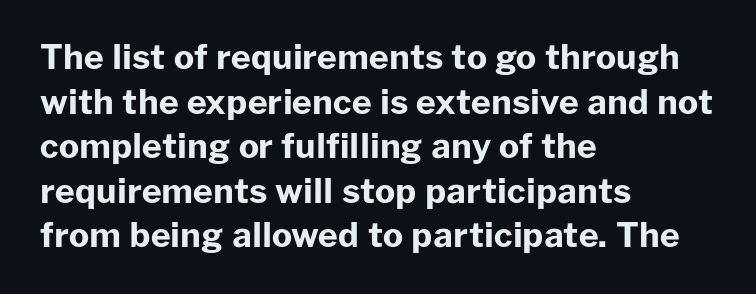
{"serif": "no", "italic": "no", "bold": "yes", "weight": "bold", "width": "normal", "stroke_contrast": "low", "x_height": "medium", "monospaced": "no", "underline": "no", "align": "left", "line_spacing": "normal", "line_spacing_ratio": 1.31, "letter_spacing": "normal", "letter_spacing_em": 0.0, "glyph_px": 34}
